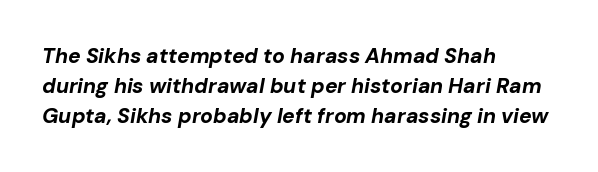
Q: Is the text bold? A: Yes.
Q: Is the text italic (slanted)? A: Yes, it leans right by about 10 degrees.
Q: Is the text underlined? A: No.
Q: How is the paragraph aligned? A: Left-aligned.
Q: Is the spacing between letters normal or unusually wide? A: Normal.
Q: Is the spacing between lines tight, normal or loose? A: Normal.
